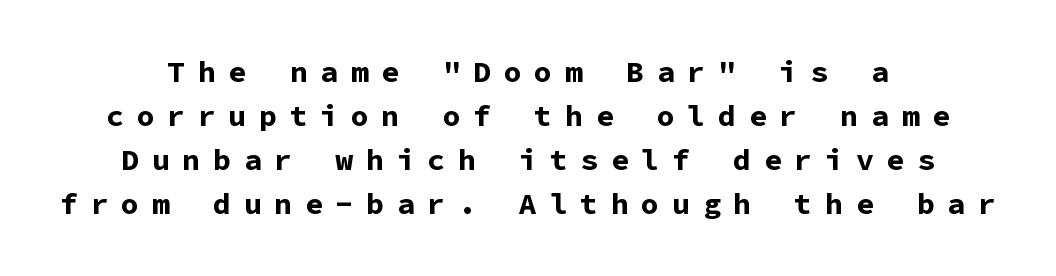
The image shows 30 px bold sans-serif type, upright, monospaced; set centered, normal line spacing (1.47x), unusually wide letter spacing (+0.42 em), not underlined; low stroke contrast and a medium x-height.
